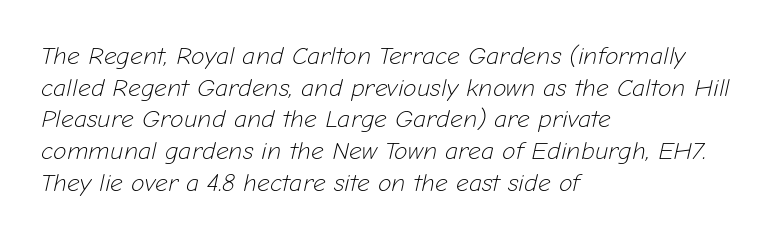
The image shows 25 px text type, italic (leaning right); set left-aligned, normal line spacing (1.27x), normal letter spacing, not underlined.
